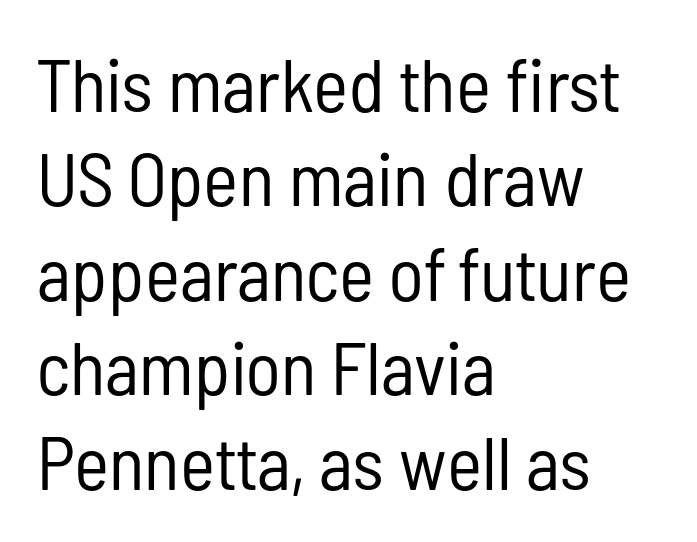
Q: Is the text bold? A: No.
Q: Is the text italic (slanted)? A: No, it is upright.
Q: Is the typeface a serif or a sans-serif typeface? A: Sans-serif.
Q: Is the text underlined? A: No.
Q: How is the paragraph aligned? A: Left-aligned.
Q: Is the spacing between letters normal or unusually wide? A: Normal.
Q: Is the spacing between lines tight, normal or loose? A: Normal.
Q: Width (condensed, normal, or wide)? A: Condensed.
Q: Stroke contrast? A: Low.
Q: x-height? A: Medium.
Q: Monospaced? A: No.
